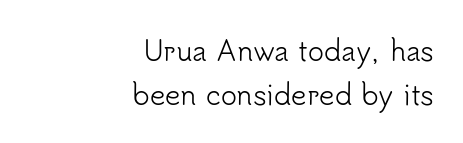
The image shows 27 px text type, upright; set right-aligned, normal line spacing (1.64x), normal letter spacing, not underlined.
